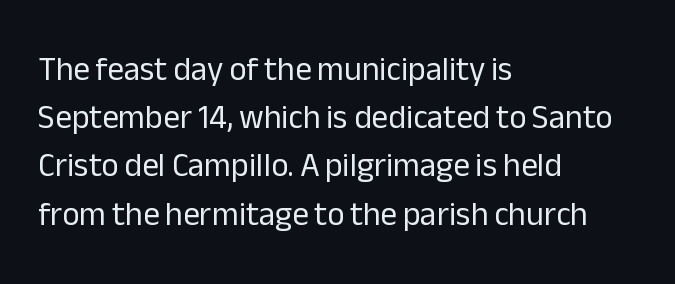
{"serif": "no", "italic": "no", "bold": "no", "weight": "regular", "width": "normal", "stroke_contrast": "low", "x_height": "medium", "monospaced": "no", "underline": "no", "align": "left", "line_spacing": "normal", "line_spacing_ratio": 1.46, "letter_spacing": "normal", "letter_spacing_em": 0.0, "glyph_px": 33}
